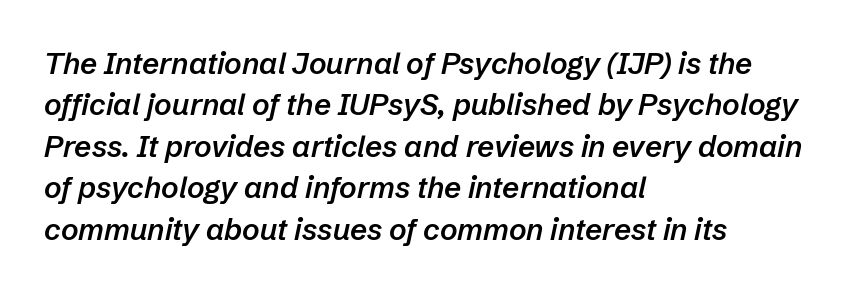
In CSS terms this would be text-align: left. Clear beneath every line of the passage. Nobody touched the tracking dial on this one. Is the type slanted? Yes — the strokes lean at a clear angle. As a designer I'd log this as weight 600, semibold. The letters advance in unequal steps, a hallmark of proportional type.
